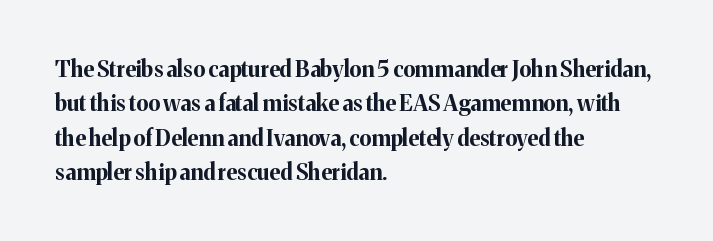
The image shows 22 px bold type, upright; set left-aligned, normal line spacing (1.56x), normal letter spacing, not underlined.
